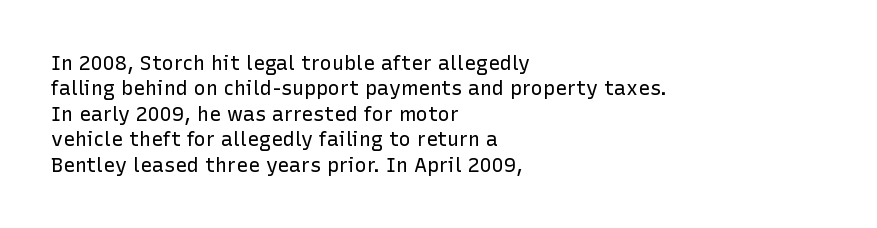
{"italic": "no", "bold": "no", "underline": "no", "align": "left", "line_spacing": "normal", "line_spacing_ratio": 1.27, "letter_spacing": "normal", "letter_spacing_em": 0.0, "glyph_px": 20}
